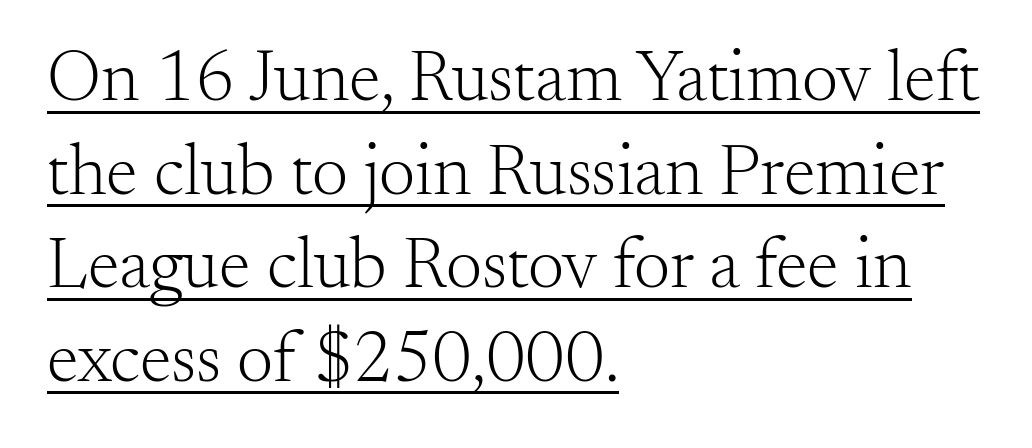
The image shows 72 px light serif type, upright; set left-aligned, normal line spacing (1.3x), normal letter spacing, underlined; medium stroke contrast and a small x-height.
